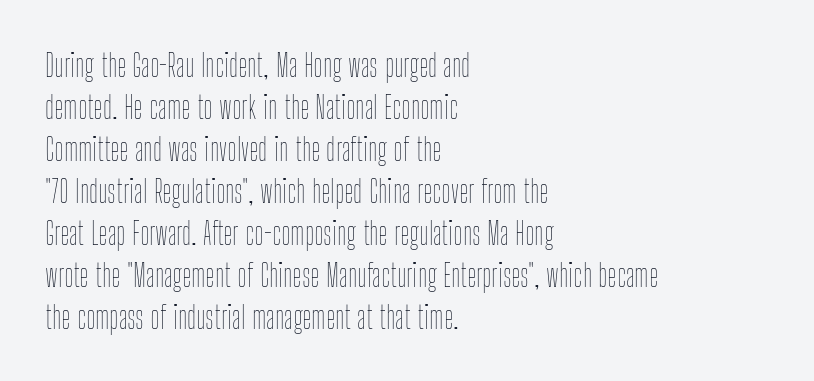
The image shows 32 px thin, condensed type, upright; set left-aligned, normal line spacing (1.31x), normal letter spacing, not underlined; low stroke contrast and a medium x-height.
